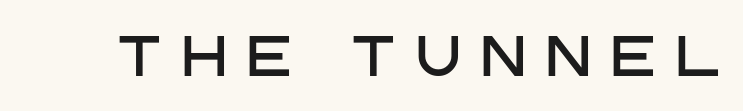
{"serif": "no", "italic": "no", "width": "normal", "stroke_contrast": "low", "x_height": "large", "monospaced": "no", "underline": "no", "letter_spacing": "wide", "letter_spacing_em": 0.4, "glyph_px": 56}
